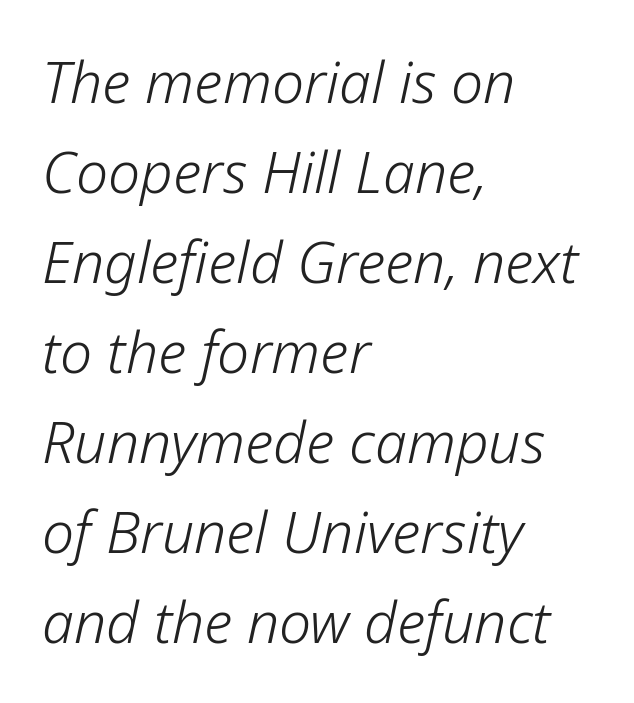
Q: Is the text bold? A: No.
Q: Is the text italic (slanted)? A: Yes, it leans right by about 12 degrees.
Q: Is the text underlined? A: No.
Q: How is the paragraph aligned? A: Left-aligned.
Q: Is the spacing between letters normal or unusually wide? A: Normal.
Q: Is the spacing between lines tight, normal or loose? A: Normal.
Q: Width (condensed, normal, or wide)? A: Normal.
Q: Stroke contrast? A: Low.
Q: x-height? A: Medium.
Q: Monospaced? A: No.
